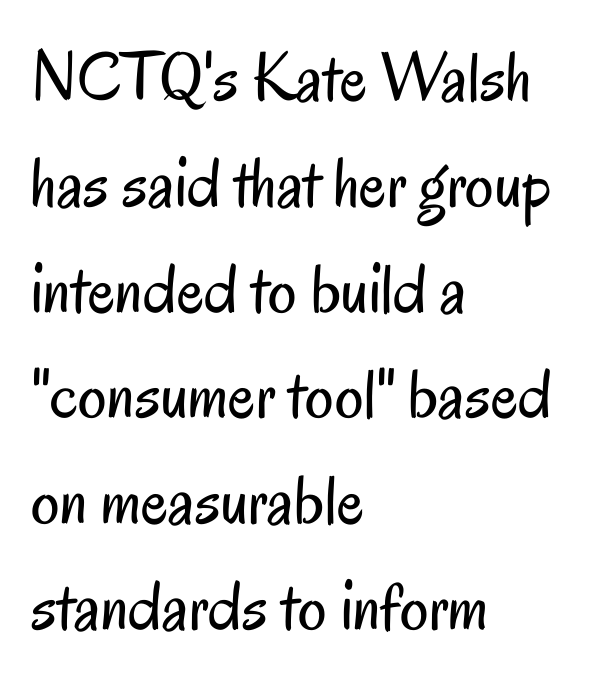
Q: Is the text bold? A: No.
Q: Is the text italic (slanted)? A: No, it is upright.
Q: Is the typeface a serif or a sans-serif typeface? A: Sans-serif.
Q: Is the text underlined? A: No.
Q: How is the paragraph aligned? A: Left-aligned.
Q: Is the spacing between letters normal or unusually wide? A: Normal.
Q: Is the spacing between lines tight, normal or loose? A: Normal.
Q: Width (condensed, normal, or wide)? A: Condensed.
Q: Stroke contrast? A: Low.
Q: x-height? A: Small.
Q: Monospaced? A: No.
